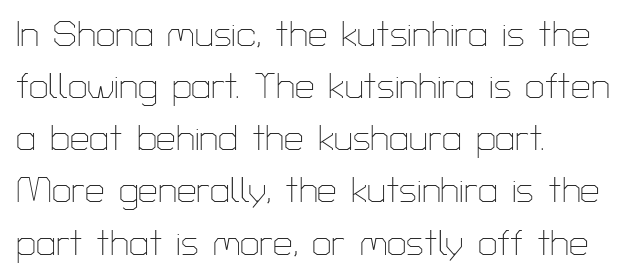
The letters stand straight up with perfectly vertical stems. These glyphs show unthickened strokes, regular width or finer. Letterform terminals end flat and unadorned throughout the passage. Any mark beneath the type? The region is blank. Line starts are locked; line ends wander.
